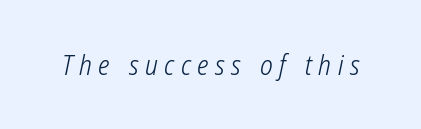
The image shows 27 px text type; set unusually wide letter spacing (+0.24 em), not underlined.
